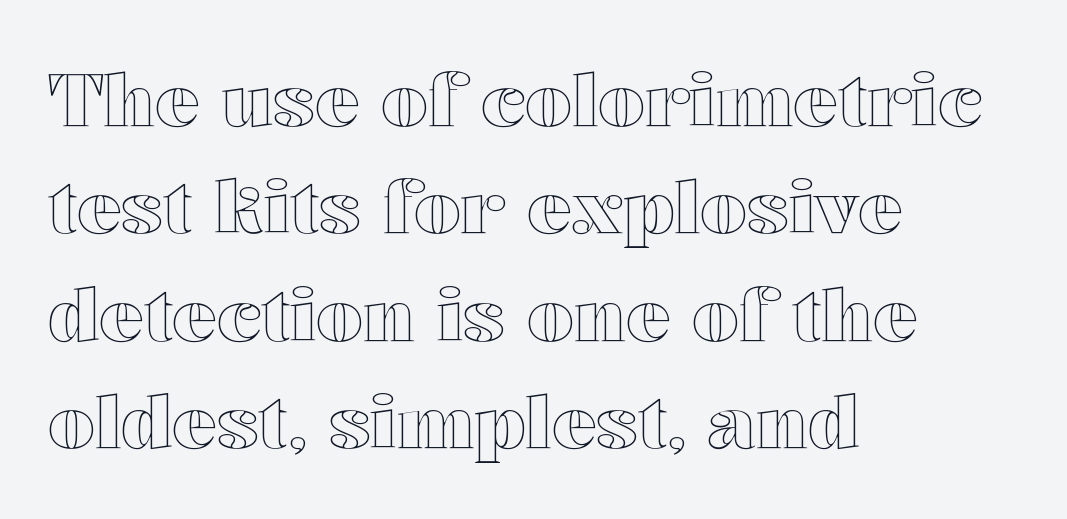
This rendering uses left alignment, leaving the right contour irregular. Descender tails drop into unmarked territory. This rendering leaves character spacing at its baseline value. A typesetter would call this proportional, since set widths differ per character.
